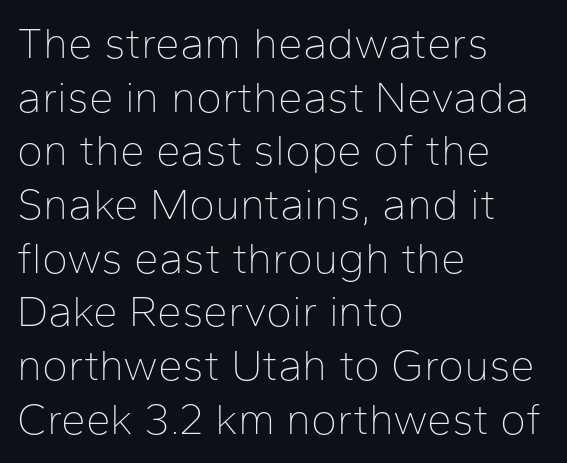
Casual observation: everything's shoved over to the left. A quiet, ordinary-to-light weight characterises the typeface. The letters advance in unequal steps, a hallmark of proportional type. Default kerning and tracking; the words read as compact shapes.
